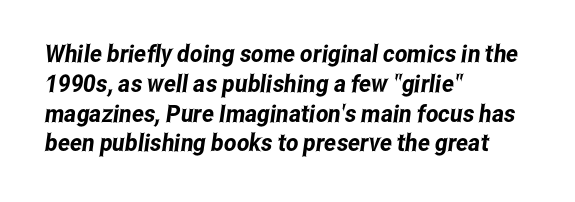
The image shows 24 px text type; set left-aligned, line spacing 1.24x, normal letter spacing, not underlined.
